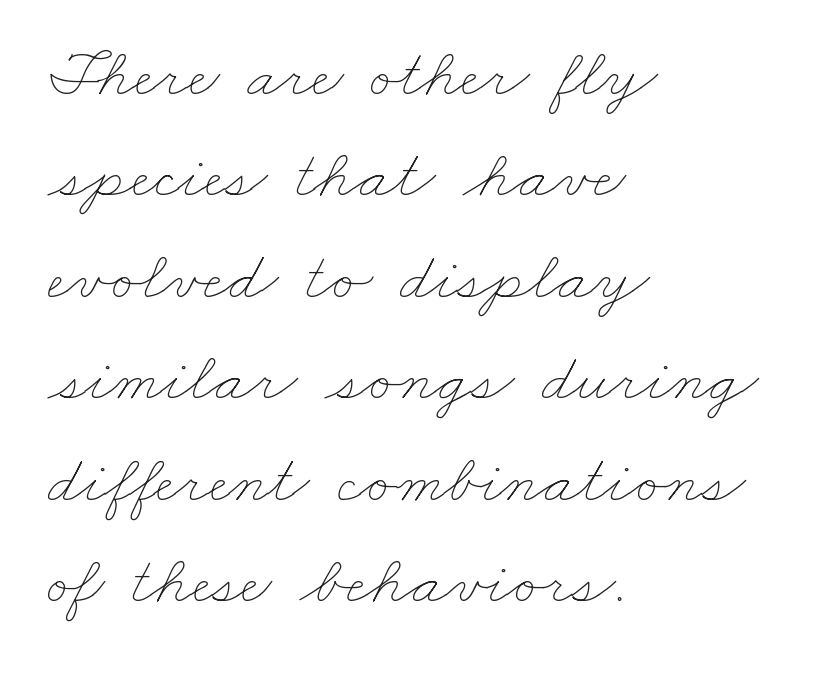
Q: Is the text bold? A: No.
Q: Is the text underlined? A: No.
Q: How is the paragraph aligned? A: Left-aligned.
Q: Is the spacing between letters normal or unusually wide? A: Normal.
Q: Is the spacing between lines tight, normal or loose? A: Normal.
Q: Width (condensed, normal, or wide)? A: Wide.
Q: Stroke contrast? A: Low.
Q: x-height? A: Small.
Q: Monospaced? A: No.
